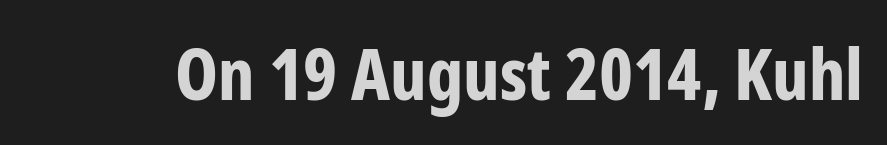
Q: Is the text bold? A: Yes.
Q: Is the text italic (slanted)? A: No, it is upright.
Q: Is the typeface a serif or a sans-serif typeface? A: Sans-serif.
Q: Is the text underlined? A: No.
Q: Is the spacing between letters normal or unusually wide? A: Normal.
Q: Width (condensed, normal, or wide)? A: Condensed.
Q: Stroke contrast? A: Low.
Q: x-height? A: Medium.
Q: Monospaced? A: No.
